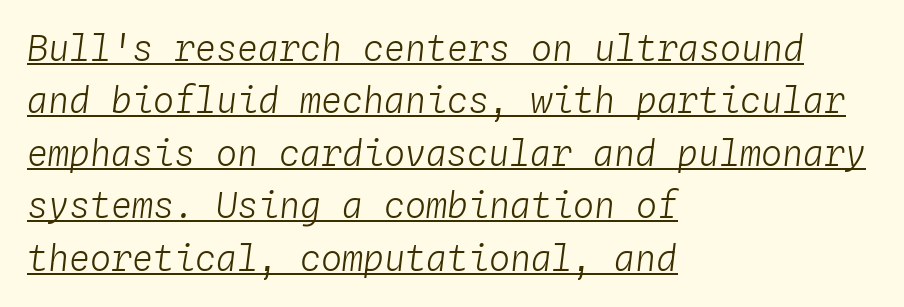
The image shows 35 px light type, italic (leaning right), monospaced; set left-aligned, normal line spacing (1.5x), normal letter spacing, underlined; low stroke contrast and a medium x-height.
